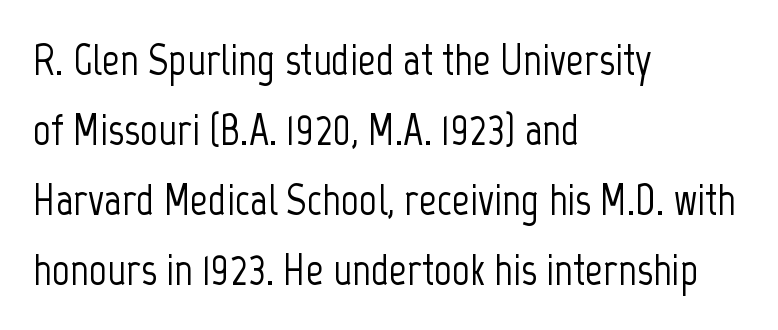
Q: Is the text italic (slanted)? A: No, it is upright.
Q: Is the typeface a serif or a sans-serif typeface? A: Sans-serif.
Q: Is the text underlined? A: No.
Q: How is the paragraph aligned? A: Left-aligned.
Q: Is the spacing between letters normal or unusually wide? A: Normal.
Q: Is the spacing between lines tight, normal or loose? A: Normal.
Q: Width (condensed, normal, or wide)? A: Condensed.
Q: Stroke contrast? A: Low.
Q: x-height? A: Medium.
Q: Monospaced? A: No.
